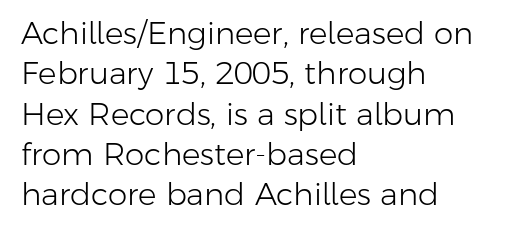
Q: Is the text bold? A: No.
Q: Is the text italic (slanted)? A: No, it is upright.
Q: Is the typeface a serif or a sans-serif typeface? A: Sans-serif.
Q: Is the text underlined? A: No.
Q: How is the paragraph aligned? A: Left-aligned.
Q: Is the spacing between letters normal or unusually wide? A: Normal.
Q: Is the spacing between lines tight, normal or loose? A: Normal.
Q: Width (condensed, normal, or wide)? A: Normal.
Q: Stroke contrast? A: Low.
Q: x-height? A: Medium.
Q: Monospaced? A: No.
